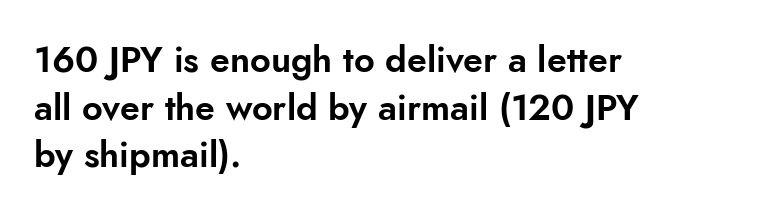
If you drew a ruler down the left edge, every line would touch it. Successive baselines arrive at the customary interval. Clear beneath every line of the passage. Does the lettering tilt? It doesn't — this is upright. Observe the absence of serifs on each vertical stroke in this sample. Character widths vary here, with narrow letters taking less room than wide ones.
